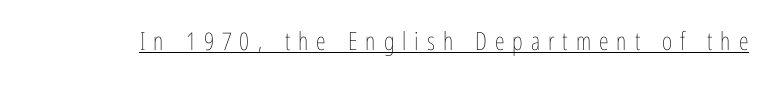
Q: Is the text bold? A: No.
Q: Is the text italic (slanted)? A: No, it is upright.
Q: Is the text underlined? A: Yes.
Q: Is the spacing between letters normal or unusually wide? A: Unusually wide.
